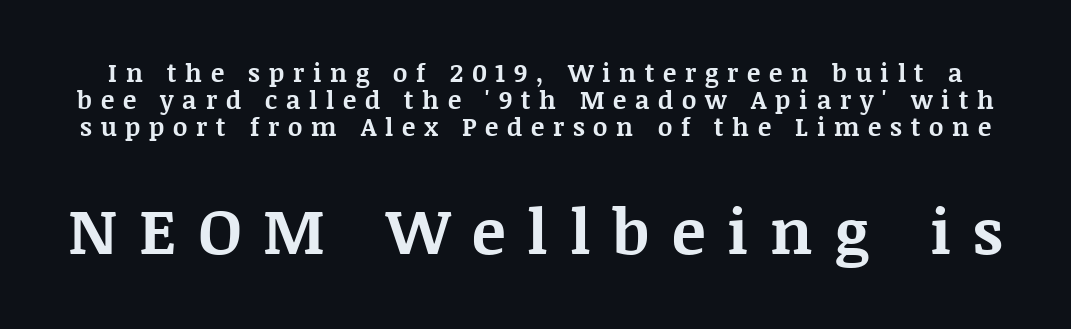
Q: Is the text bold? A: Yes.
Q: Is the text italic (slanted)? A: No, it is upright.
Q: Is the typeface a serif or a sans-serif typeface? A: Serif.
Q: Is the text underlined? A: No.
Q: Is the spacing between letters normal or unusually wide? A: Unusually wide.
Q: Is the spacing between lines tight, normal or loose? A: Tight.
Q: Which block of text is set in a larger size, the first (top) or the second (bottom)? A: The second (bottom) one.
Q: Width (condensed, normal, or wide)? A: Normal.
Q: Stroke contrast? A: Medium.
Q: x-height? A: Large.
Q: Monospaced? A: No.
